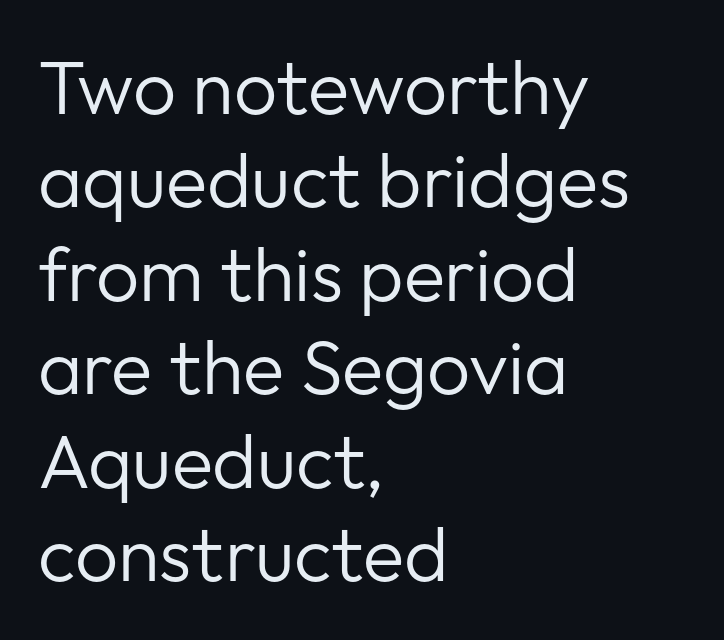
The image shows 76 px regular-weight sans-serif type, upright; set left-aligned, line spacing 1.23x, normal letter spacing, not underlined; low stroke contrast and a medium x-height.
